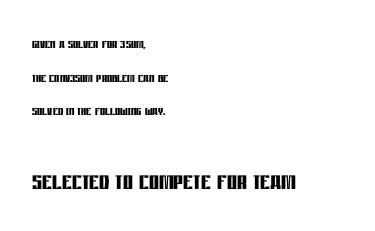
The image shows 31 px semibold, condensed sans-serif type, upright; set left-aligned, loose line spacing (2.1x), normal letter spacing, not underlined; the second (bottom) block is 1.94x larger; low stroke contrast and a large x-height.
